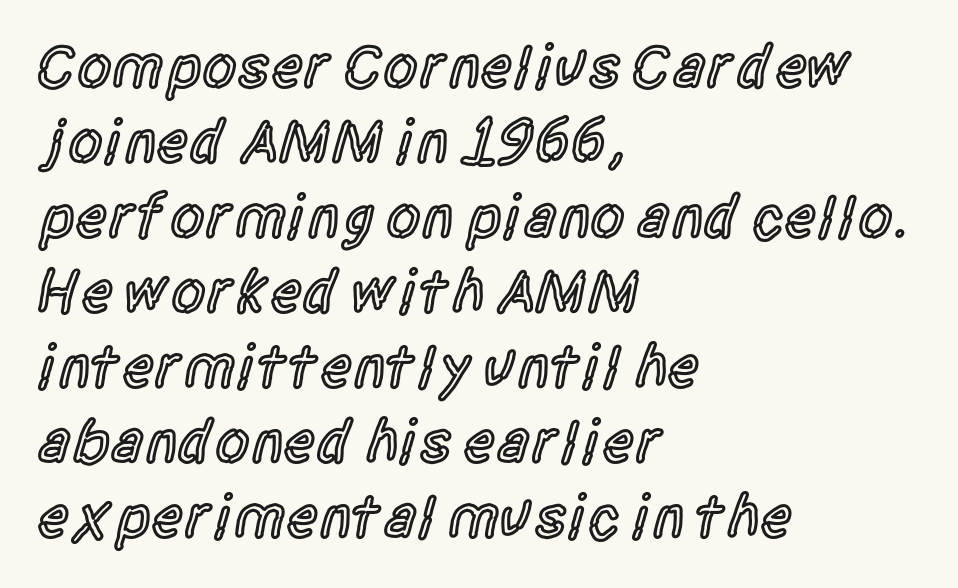
Each letter's strokes conclude bluntly, with no projecting serifs. Tracking here is standard; glyphs follow each other at the usual distance. Notice how the passage keeps a crisp vertical edge on the left only. The glyphs are unaccompanied by any horizontal stroke below them.
